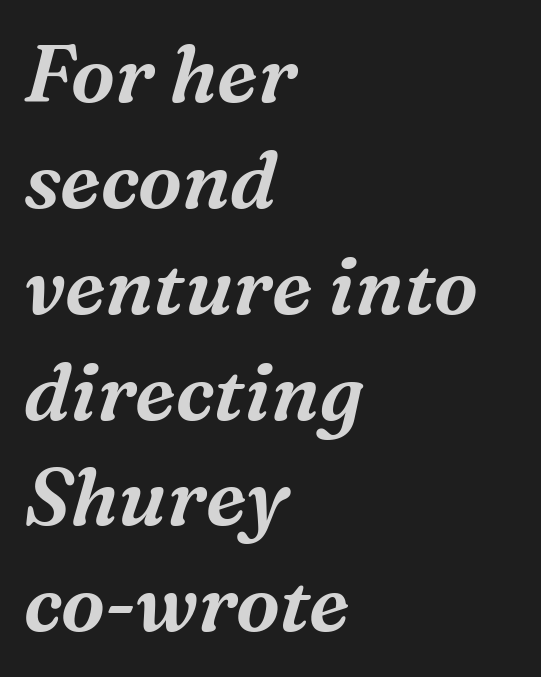
The glyphs in this specimen are seriffed. Rendered with sloped, italic letterforms. The passage shown has conventional tracking throughout. Each letter keeps its own natural width here, so spacing adapts to shape.
